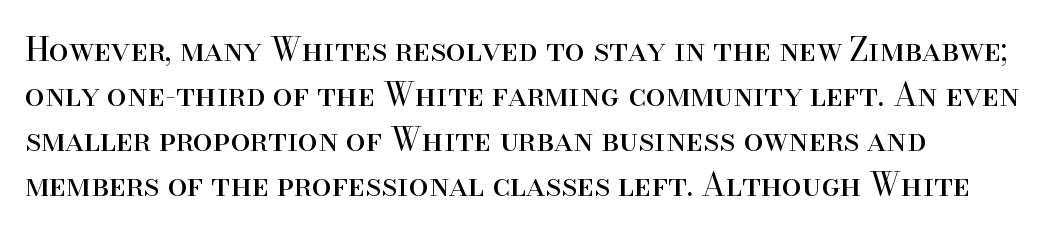
Honestly, the row spacing looks completely unremarkable. The foot of each line stays bare and open. The setting favours the left margin, as ordinary paragraphs usually do. The font family rendered here belongs to the serif group.
